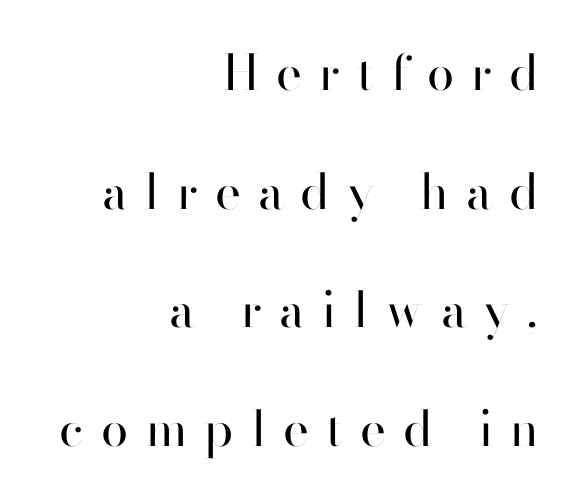
Q: Is the text bold? A: No.
Q: Is the text italic (slanted)? A: No, it is upright.
Q: Is the typeface a serif or a sans-serif typeface? A: Sans-serif.
Q: Is the text underlined? A: No.
Q: How is the paragraph aligned? A: Right-aligned.
Q: Is the spacing between letters normal or unusually wide? A: Unusually wide.
Q: Is the spacing between lines tight, normal or loose? A: Loose.
Q: Width (condensed, normal, or wide)? A: Normal.
Q: Stroke contrast? A: High.
Q: x-height? A: Small.
Q: Monospaced? A: No.
